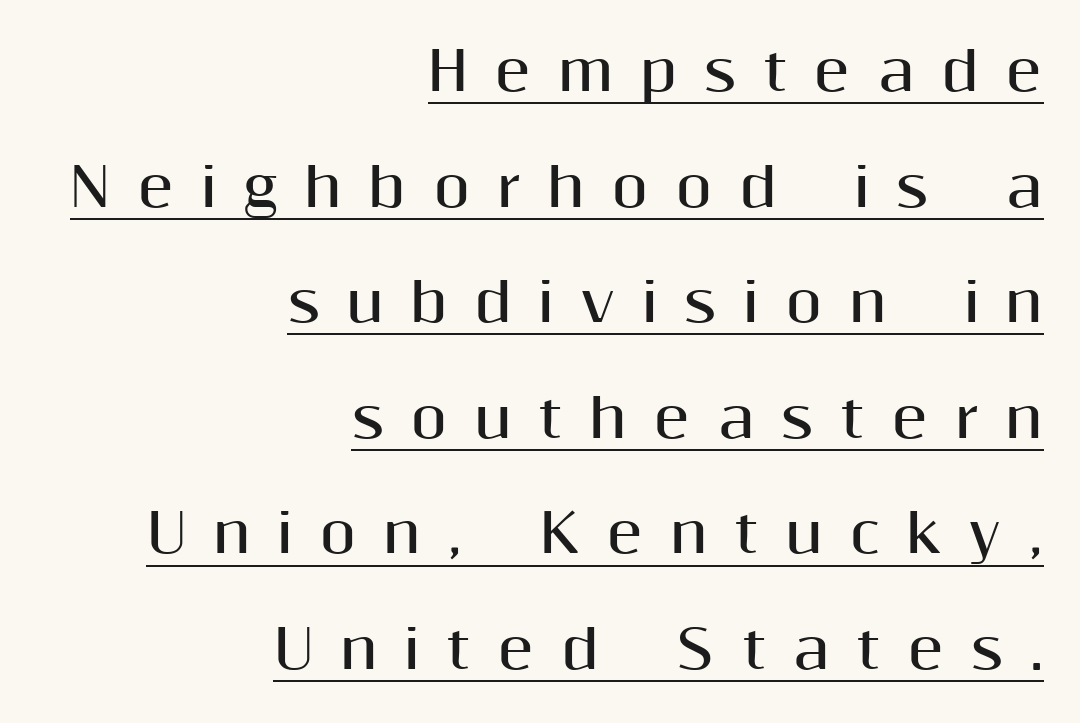
Q: Is the text bold? A: Yes.
Q: Is the text italic (slanted)? A: No, it is upright.
Q: Is the typeface a serif or a sans-serif typeface? A: Sans-serif.
Q: Is the text underlined? A: Yes.
Q: How is the paragraph aligned? A: Right-aligned.
Q: Is the spacing between letters normal or unusually wide? A: Unusually wide.
Q: Is the spacing between lines tight, normal or loose? A: Loose.
Q: Width (condensed, normal, or wide)? A: Normal.
Q: Stroke contrast? A: Medium.
Q: x-height? A: Medium.
Q: Monospaced? A: No.
